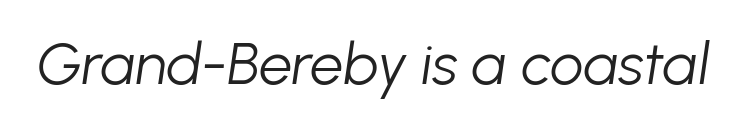
Q: Is the text bold? A: No.
Q: Is the text italic (slanted)? A: Yes, it leans right by about 8 degrees.
Q: Is the text underlined? A: No.
Q: Is the spacing between letters normal or unusually wide? A: Normal.
Q: Width (condensed, normal, or wide)? A: Normal.
Q: Stroke contrast? A: Low.
Q: x-height? A: Medium.
Q: Monospaced? A: No.
